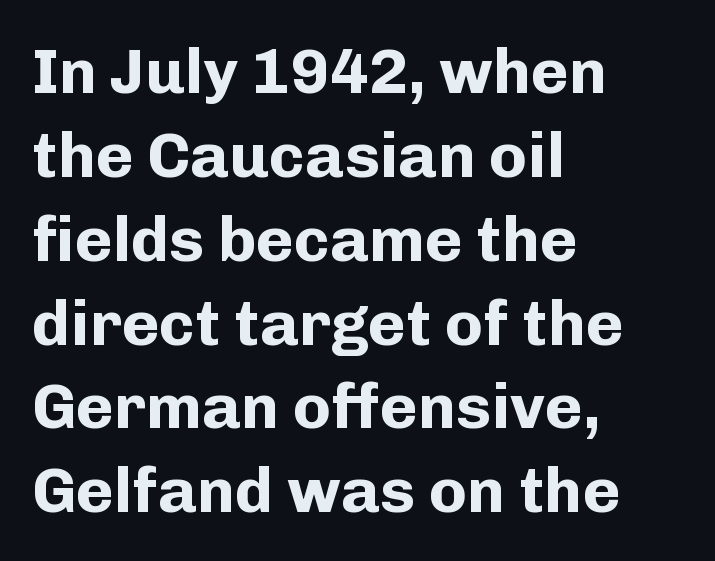
Q: Is the text bold? A: Yes.
Q: Is the text italic (slanted)? A: No, it is upright.
Q: Is the typeface a serif or a sans-serif typeface? A: Sans-serif.
Q: Is the text underlined? A: No.
Q: How is the paragraph aligned? A: Left-aligned.
Q: Is the spacing between letters normal or unusually wide? A: Normal.
Q: Is the spacing between lines tight, normal or loose? A: Normal.
Q: Width (condensed, normal, or wide)? A: Normal.
Q: Stroke contrast? A: Low.
Q: x-height? A: Medium.
Q: Monospaced? A: No.
